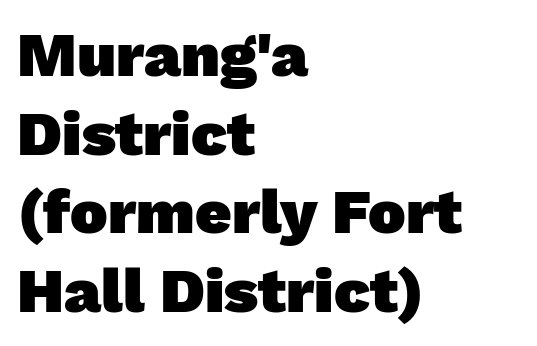
The image shows 63 px heavy sans-serif type; set left-aligned, normal line spacing (1.25x), normal letter spacing, not underlined; low stroke contrast and a medium x-height.
